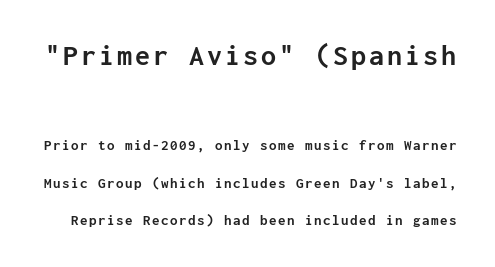
Two sizes are in play, and the larger belongs to the first block. This is heavy type, rendered in bold. The rendering shows plain stroke endings on the letterforms — a sans-serif design. The words here are not underlined.
